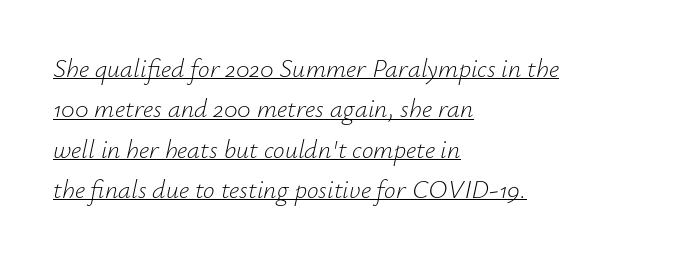
The image shows 26 px text type, italic (leaning right); set left-aligned, normal line spacing (1.55x), normal letter spacing, underlined.
